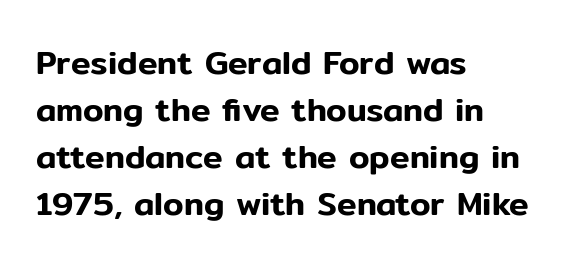
Q: Is the text italic (slanted)? A: No, it is upright.
Q: Is the typeface a serif or a sans-serif typeface? A: Sans-serif.
Q: Is the text underlined? A: No.
Q: How is the paragraph aligned? A: Left-aligned.
Q: Is the spacing between letters normal or unusually wide? A: Normal.
Q: Is the spacing between lines tight, normal or loose? A: Normal.
Q: Width (condensed, normal, or wide)? A: Normal.
Q: Stroke contrast? A: Low.
Q: x-height? A: Medium.
Q: Monospaced? A: No.
